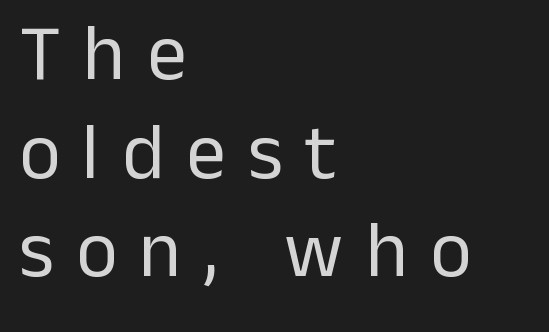
Q: Is the text bold? A: No.
Q: Is the text italic (slanted)? A: No, it is upright.
Q: Is the typeface a serif or a sans-serif typeface? A: Sans-serif.
Q: Is the text underlined? A: No.
Q: How is the paragraph aligned? A: Left-aligned.
Q: Is the spacing between letters normal or unusually wide? A: Unusually wide.
Q: Is the spacing between lines tight, normal or loose? A: Normal.
Q: Width (condensed, normal, or wide)? A: Normal.
Q: Stroke contrast? A: Low.
Q: x-height? A: Medium.
Q: Monospaced? A: No.
